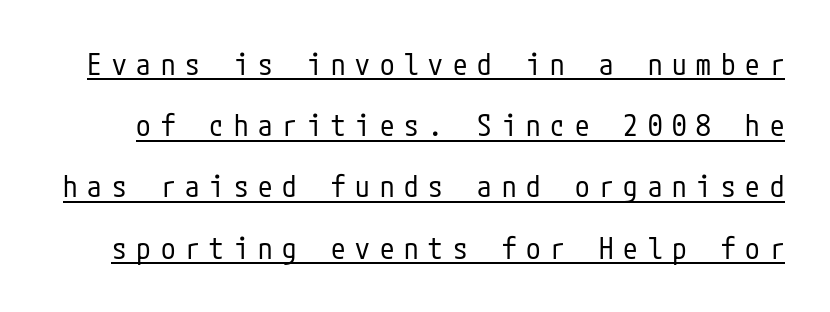
The image shows 29 px regular-weight, condensed sans-serif type, upright; set loose line spacing (2.11x), unusually wide letter spacing (+0.34 em), underlined; low stroke contrast and a medium x-height.
